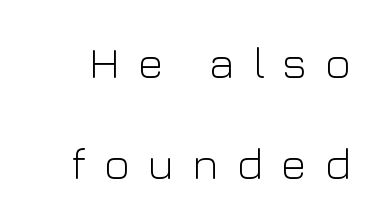
{"serif": "no", "italic": "no", "bold": "no", "weight": "light", "width": "normal", "stroke_contrast": "low", "x_height": "medium", "monospaced": "no", "underline": "no", "line_spacing": "loose", "line_spacing_ratio": 2.25, "letter_spacing": "wide", "letter_spacing_em": 0.39, "glyph_px": 45}
